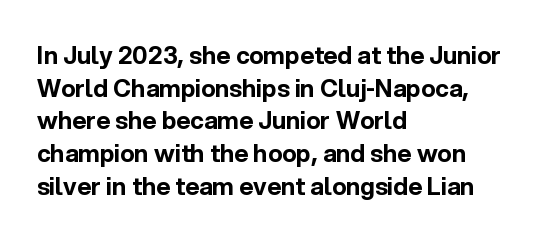
The rendering uses a moderate line-height, typical for paragraphs. The typography opts for an upright posture over an oblique one. Each word holds together tightly as a unit, with standard inter-letter gaps. Left-aligned paragraph, ragged on the right. The sample has been set heavy, in full bold. The string is rendered with underlining switched off.
